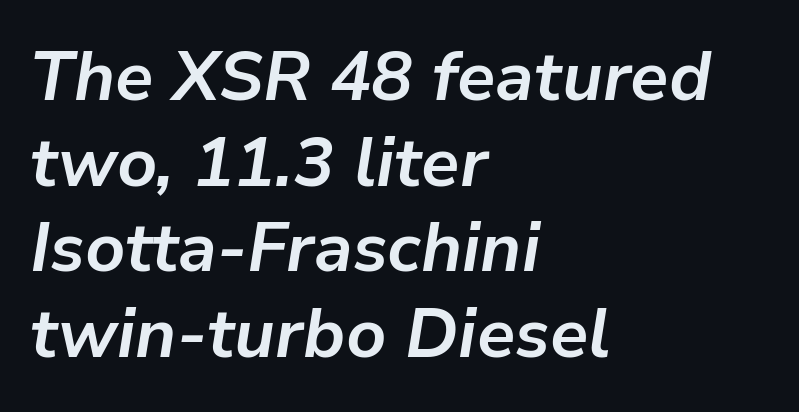
{"italic": "yes", "lean": "right", "slant_degrees": 9, "bold": "yes", "weight": "bold", "width": "normal", "stroke_contrast": "low", "x_height": "medium", "monospaced": "no", "underline": "no", "align": "left", "line_spacing_ratio": 1.24, "letter_spacing": "normal", "letter_spacing_em": 0.0, "glyph_px": 69}
